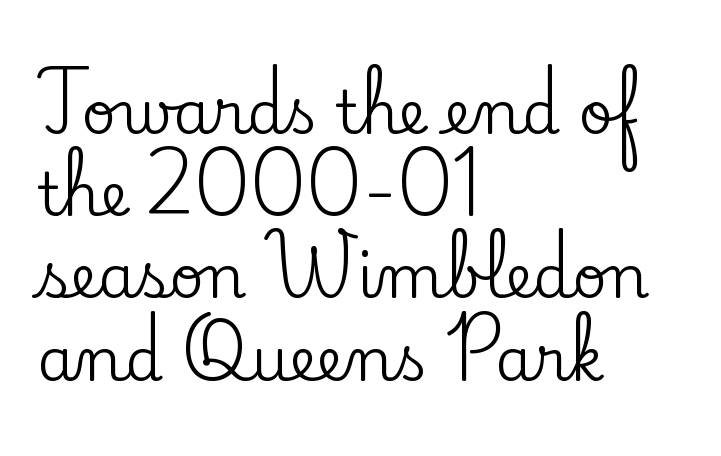
The image shows 60 px serif type, upright; set left-aligned, normal line spacing (1.37x), normal letter spacing, not underlined; low stroke contrast and a small x-height.
